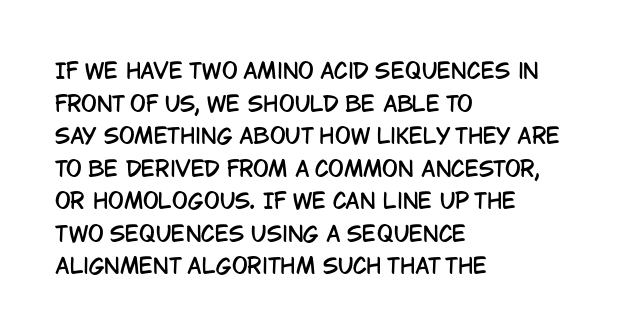
{"italic": "no", "underline": "no", "align": "left", "line_spacing": "normal", "line_spacing_ratio": 1.55, "letter_spacing": "normal", "letter_spacing_em": 0.0, "glyph_px": 21}
